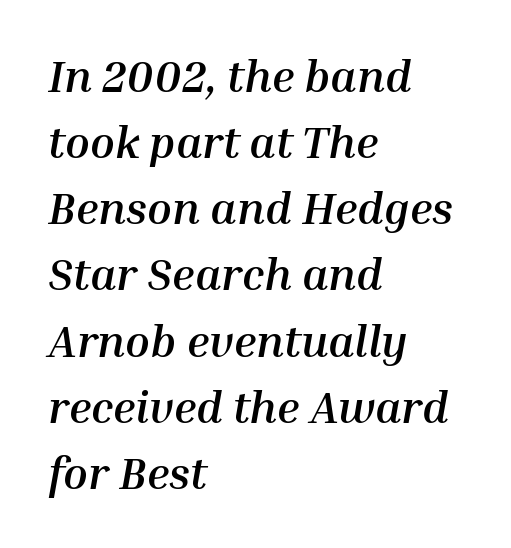
{"italic": "yes", "lean": "right", "slant_degrees": 10, "bold": "yes", "weight": "semibold", "width": "normal", "stroke_contrast": "medium", "x_height": "medium", "monospaced": "no", "underline": "no", "align": "left", "line_spacing": "normal", "line_spacing_ratio": 1.47, "letter_spacing": "normal", "letter_spacing_em": 0.0, "glyph_px": 45}
